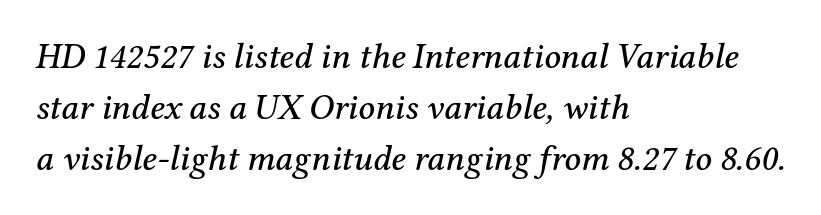
The image shows 36 px serif type, italic (leaning right); set left-aligned, normal line spacing (1.42x), normal letter spacing, not underlined; medium stroke contrast and a medium x-height.
